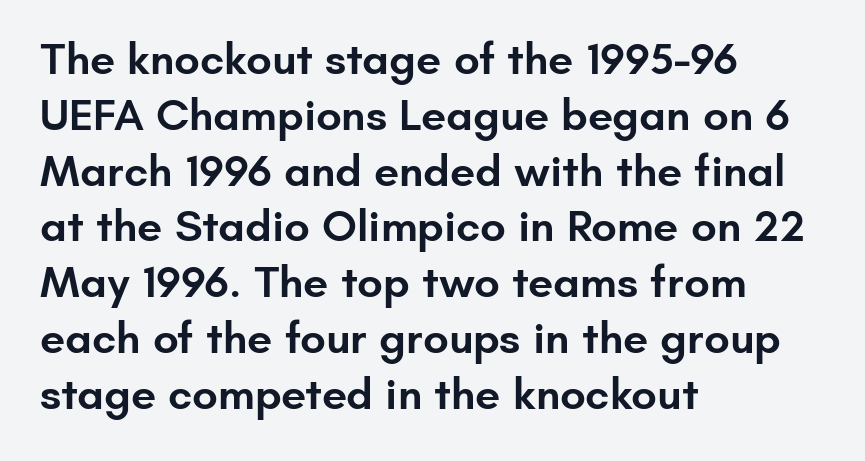
Q: Is the text bold? A: Semi-bold.
Q: Is the text italic (slanted)? A: No, it is upright.
Q: Is the typeface a serif or a sans-serif typeface? A: Sans-serif.
Q: Is the text underlined? A: No.
Q: How is the paragraph aligned? A: Left-aligned.
Q: Is the spacing between letters normal or unusually wide? A: Normal.
Q: Width (condensed, normal, or wide)? A: Normal.
Q: Stroke contrast? A: Low.
Q: x-height? A: Small.
Q: Monospaced? A: No.
